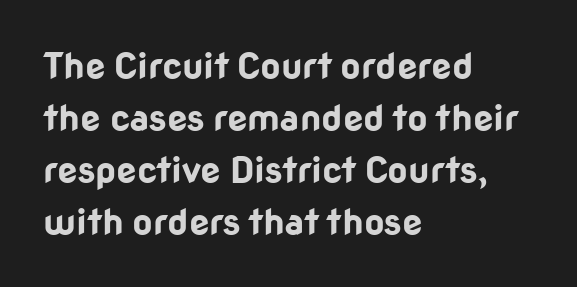
{"serif": "no", "italic": "no", "bold": "yes", "weight": "bold", "width": "normal", "stroke_contrast": "low", "x_height": "medium", "monospaced": "no", "underline": "no", "align": "left", "line_spacing": "normal", "line_spacing_ratio": 1.44, "letter_spacing": "normal", "letter_spacing_em": 0.0, "glyph_px": 36}
